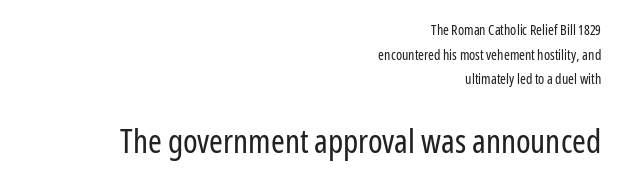
The image shows 33 px regular-weight, condensed sans-serif type, upright; set right-aligned, line spacing 1.76x, normal letter spacing, not underlined; the second (bottom) block is 2.36x larger; low stroke contrast and a medium x-height.
